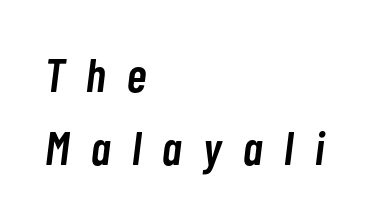
Q: Is the text bold? A: Semi-bold.
Q: Is the text italic (slanted)? A: Yes, it leans right by about 7 degrees.
Q: Is the text underlined? A: No.
Q: How is the paragraph aligned? A: Left-aligned.
Q: Is the spacing between letters normal or unusually wide? A: Unusually wide.
Q: Is the spacing between lines tight, normal or loose? A: Normal.
Q: Width (condensed, normal, or wide)? A: Condensed.
Q: Stroke contrast? A: Low.
Q: x-height? A: Medium.
Q: Monospaced? A: No.
